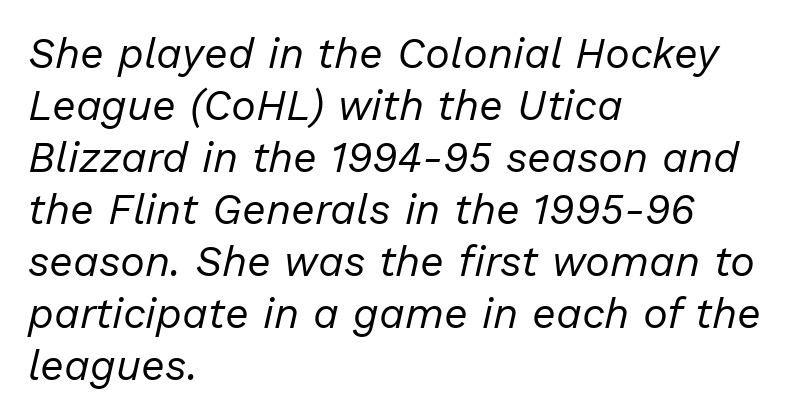
Q: Is the text bold? A: No.
Q: Is the text italic (slanted)? A: Yes, it leans right by about 13 degrees.
Q: Is the text underlined? A: No.
Q: How is the paragraph aligned? A: Left-aligned.
Q: Is the spacing between letters normal or unusually wide? A: Normal.
Q: Width (condensed, normal, or wide)? A: Normal.
Q: Stroke contrast? A: Low.
Q: x-height? A: Medium.
Q: Monospaced? A: No.
